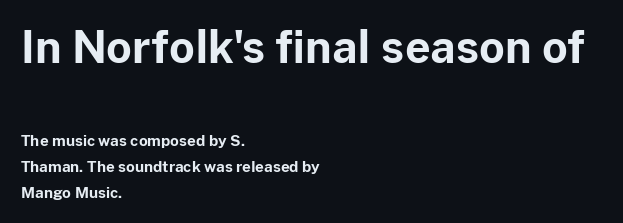
Visually the block forms a straight wall on the left and a jagged coastline on the right. Larger block? The one above; the one below is distinctly smaller. This sample has the flowing, uneven cadence of proportional lettering. The zone under the glyphs is completely vacant. Are there feet on the stems? There aren't — it's a sans.
